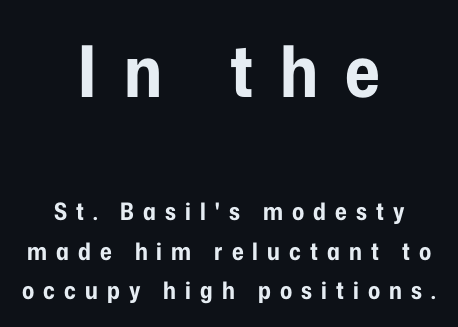
The image shows 71 px bold, condensed sans-serif type, upright; set centered, normal line spacing (1.65x), unusually wide letter spacing (+0.38 em), not underlined; the first (top) block is 2.96x larger; low stroke contrast and a medium x-height.
